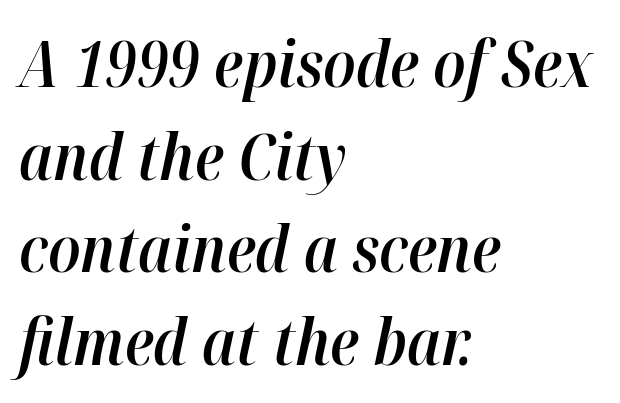
Do the characters align in a grid? No, the font is proportional. The typesetting leans somewhat heavy: a semibold. These lines sit exactly where default settings would place them. Slanted lettering throughout.
